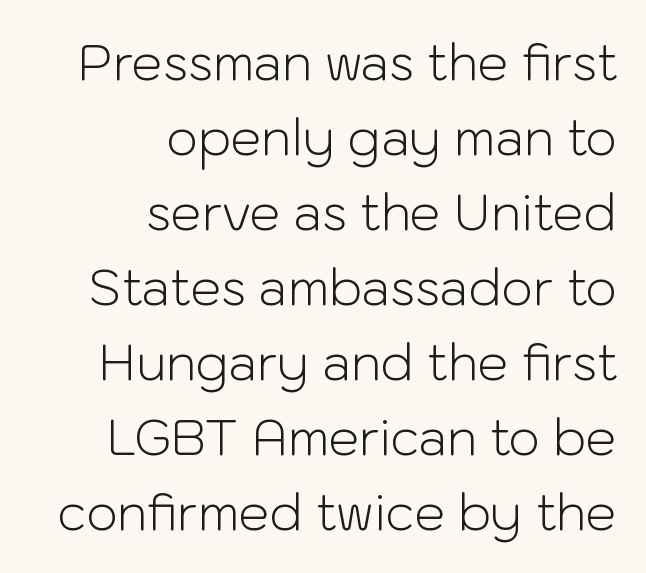
A clean baseline with only descenders dipping below it. This sample uses plain, unmodified letter spacing. Does the type have serifs? No, each stem ends abruptly. Ascenders rise straight up at ninety degrees. This block has exactly the height ordinary leading produces. The paragraph has a hard right edge and a soft left edge.
